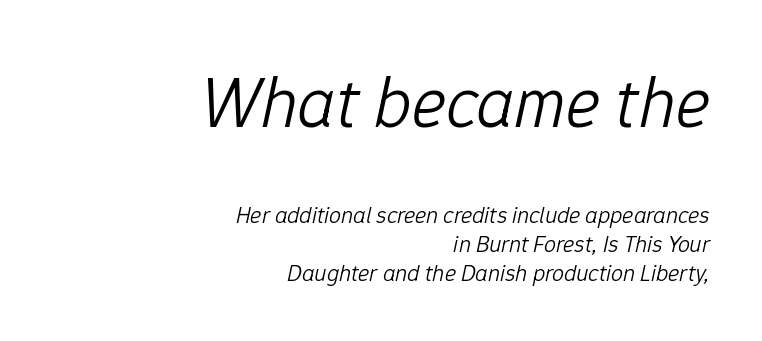
Q: Is the text bold? A: No.
Q: Is the text italic (slanted)? A: Yes, it leans right by about 12 degrees.
Q: Is the text underlined? A: No.
Q: How is the paragraph aligned? A: Right-aligned.
Q: Is the spacing between letters normal or unusually wide? A: Normal.
Q: Which block of text is set in a larger size, the first (top) or the second (bottom)? A: The first (top) one.
Q: Width (condensed, normal, or wide)? A: Normal.
Q: Stroke contrast? A: Low.
Q: x-height? A: Medium.
Q: Monospaced? A: No.
